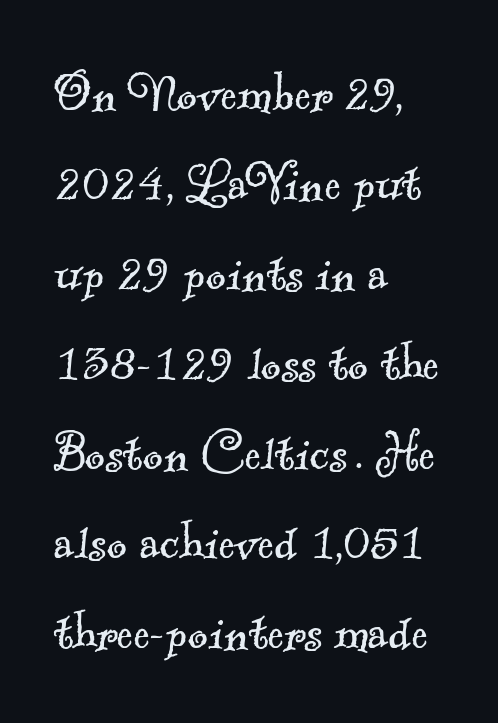
Q: Is the text bold? A: No.
Q: Is the typeface a serif or a sans-serif typeface? A: Serif.
Q: Is the text underlined? A: No.
Q: How is the paragraph aligned? A: Left-aligned.
Q: Is the spacing between letters normal or unusually wide? A: Normal.
Q: Is the spacing between lines tight, normal or loose? A: Normal.
Q: Width (condensed, normal, or wide)? A: Normal.
Q: x-height? A: Small.
Q: Monospaced? A: No.
